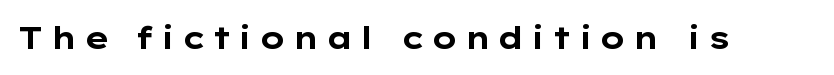
{"serif": "no", "italic": "no", "bold": "yes", "weight": "bold", "width": "wide", "stroke_contrast": "low", "x_height": "medium", "monospaced": "no", "underline": "no", "letter_spacing": "wide", "letter_spacing_em": 0.2, "glyph_px": 31}
